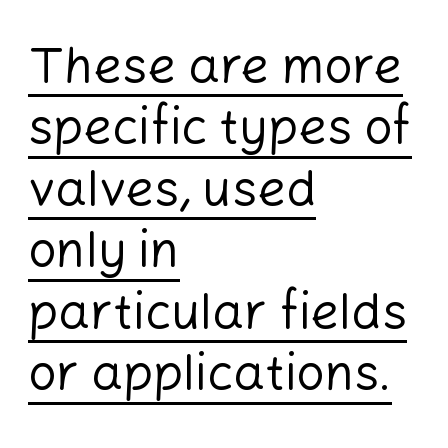
Check where the strokes stop: nothing finishes them off — pure sans. The letters stand straight up with perfectly vertical stems. Underline: present. Standard letterfit; no display-style spreading of the glyphs. The compositor pushed each line to the left boundary. The strokes are not fattened; the text isn't bold.
